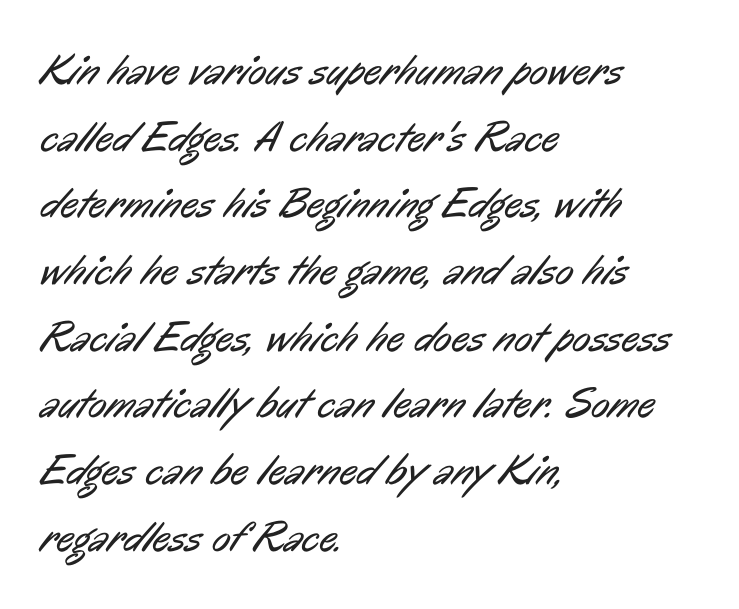
{"serif": "no", "bold": "no", "weight": "regular", "width": "condensed", "stroke_contrast": "low", "x_height": "medium", "monospaced": "no", "underline": "no", "align": "left", "line_spacing": "normal", "line_spacing_ratio": 1.55, "letter_spacing": "normal", "letter_spacing_em": 0.0, "glyph_px": 43}
